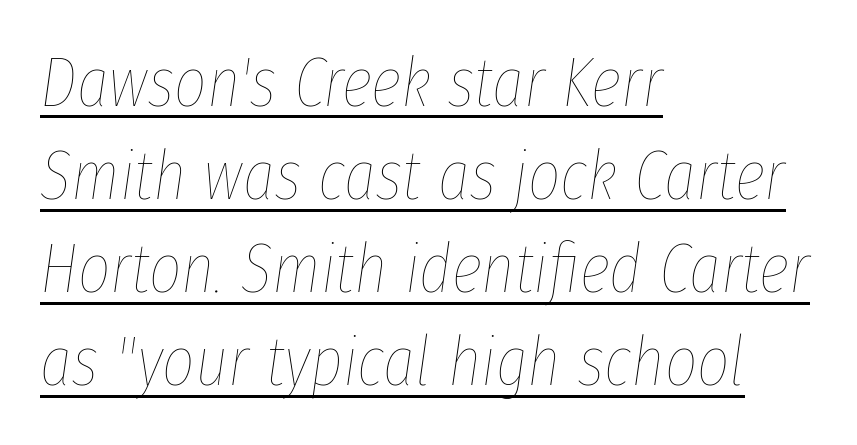
The image shows 70 px thin, condensed type, italic (leaning right); set left-aligned, normal line spacing (1.33x), normal letter spacing, underlined; low stroke contrast and a medium x-height.
